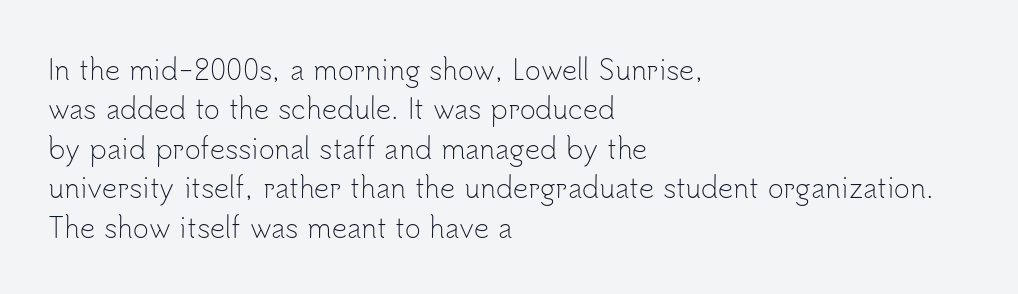
{"italic": "no", "bold": "no", "underline": "no", "align": "left", "line_spacing": "normal", "line_spacing_ratio": 1.46, "letter_spacing": "normal", "letter_spacing_em": 0.0, "glyph_px": 27}
